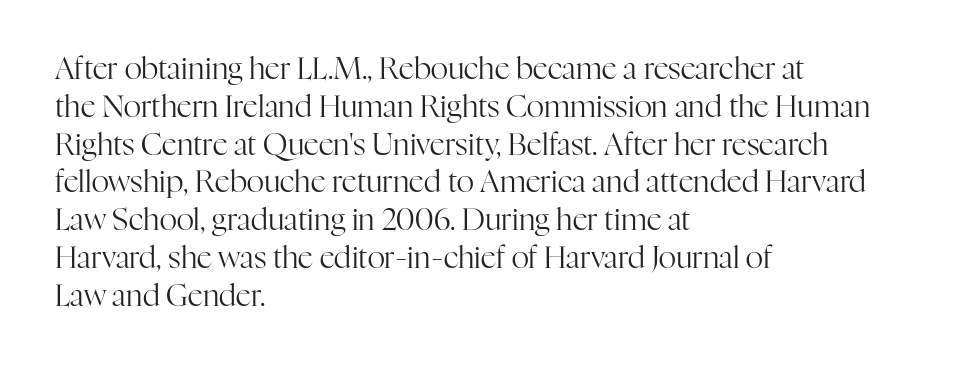
Rows of type keep a routine distance in the vertical direction. Rule under the text: the space is simply empty. Between one letter and the next there's only the usual sliver of space. I'd call this a serif setting — the letters wear small feet.
